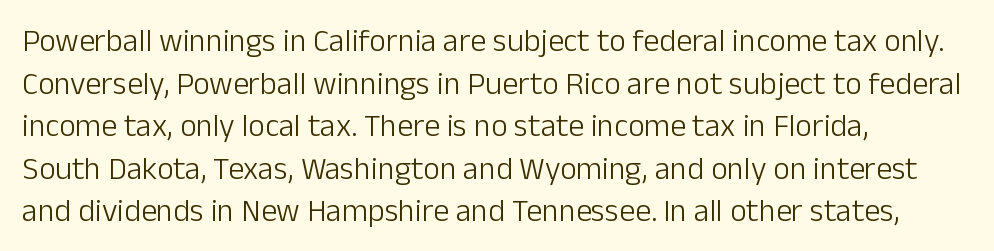
{"serif": "no", "italic": "no", "bold": "no", "weight": "light", "width": "normal", "stroke_contrast": "low", "x_height": "medium", "monospaced": "no", "underline": "no", "align": "left", "line_spacing": "normal", "line_spacing_ratio": 1.33, "letter_spacing": "normal", "letter_spacing_em": 0.0, "glyph_px": 32}
